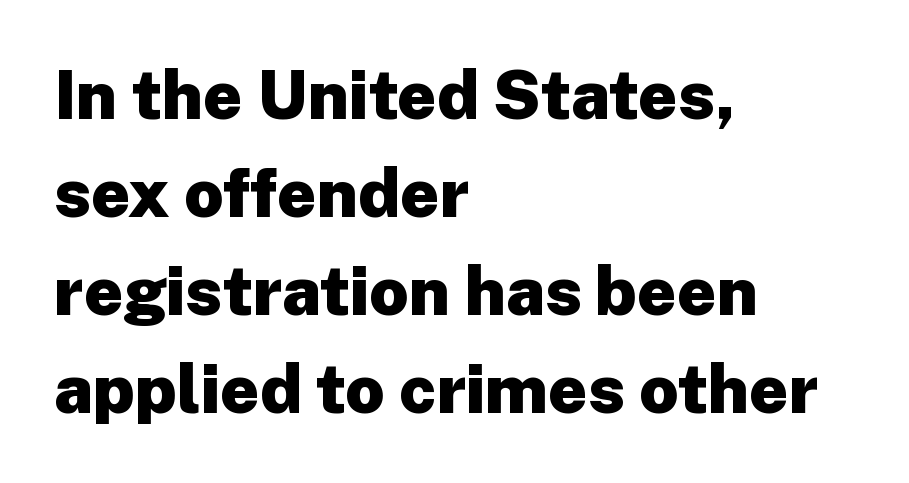
{"serif": "no", "italic": "no", "bold": "yes", "weight": "heavy", "width": "normal", "stroke_contrast": "low", "x_height": "medium", "monospaced": "no", "underline": "no", "align": "left", "line_spacing": "normal", "line_spacing_ratio": 1.44, "letter_spacing": "normal", "letter_spacing_em": 0.0, "glyph_px": 68}
